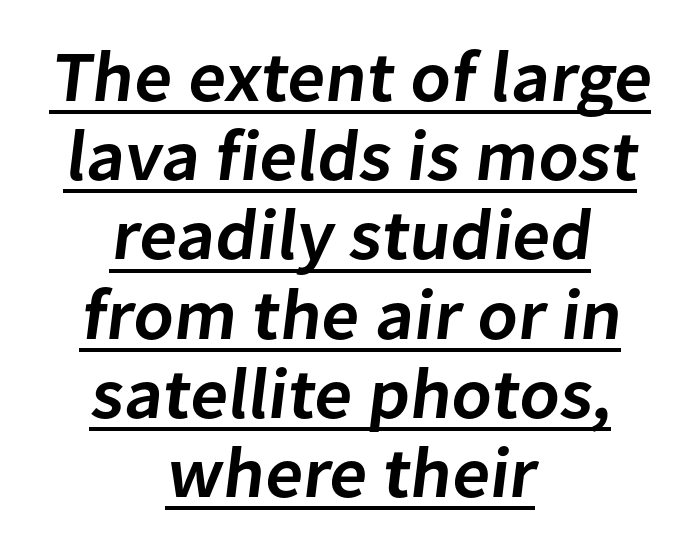
The image shows 72 px semibold sans-serif type; set centered, tight line spacing (1.1x), normal letter spacing, underlined; low stroke contrast and a medium x-height.
